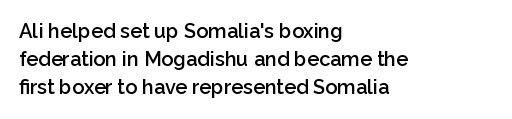
The image shows 20 px text type, upright; set left-aligned, normal line spacing (1.41x), normal letter spacing, not underlined.
